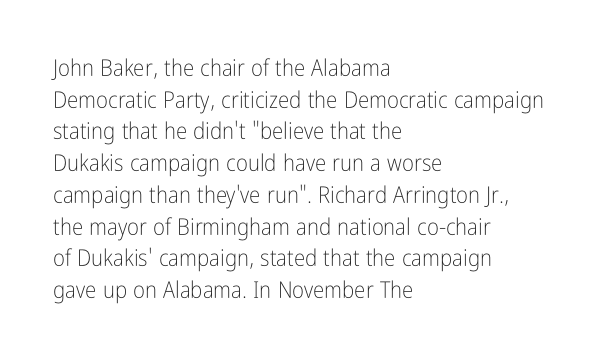
Q: Is the text bold? A: No.
Q: Is the text italic (slanted)? A: No, it is upright.
Q: Is the text underlined? A: No.
Q: How is the paragraph aligned? A: Left-aligned.
Q: Is the spacing between letters normal or unusually wide? A: Normal.
Q: Is the spacing between lines tight, normal or loose? A: Normal.
